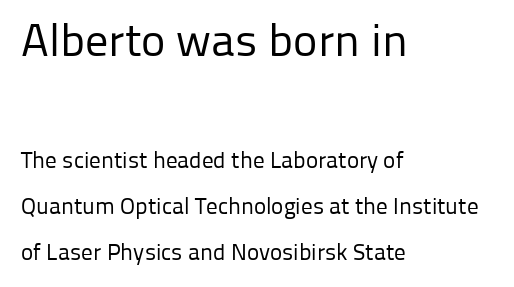
Q: Is the text bold? A: No.
Q: Is the text italic (slanted)? A: No, it is upright.
Q: Is the typeface a serif or a sans-serif typeface? A: Sans-serif.
Q: Is the text underlined? A: No.
Q: How is the paragraph aligned? A: Left-aligned.
Q: Is the spacing between letters normal or unusually wide? A: Normal.
Q: Is the spacing between lines tight, normal or loose? A: Loose.
Q: Which block of text is set in a larger size, the first (top) or the second (bottom)? A: The first (top) one.
Q: Width (condensed, normal, or wide)? A: Normal.
Q: Stroke contrast? A: Low.
Q: x-height? A: Medium.
Q: Monospaced? A: No.
